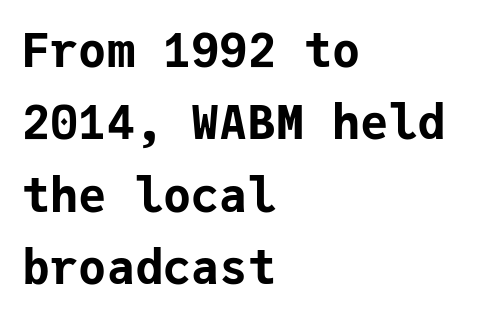
Q: Is the text bold? A: Yes.
Q: Is the text italic (slanted)? A: No, it is upright.
Q: Is the typeface a serif or a sans-serif typeface? A: Sans-serif.
Q: Is the text underlined? A: No.
Q: How is the paragraph aligned? A: Left-aligned.
Q: Is the spacing between letters normal or unusually wide? A: Normal.
Q: Is the spacing between lines tight, normal or loose? A: Normal.
Q: Width (condensed, normal, or wide)? A: Normal.
Q: Stroke contrast? A: Low.
Q: x-height? A: Medium.
Q: Monospaced? A: Yes.
